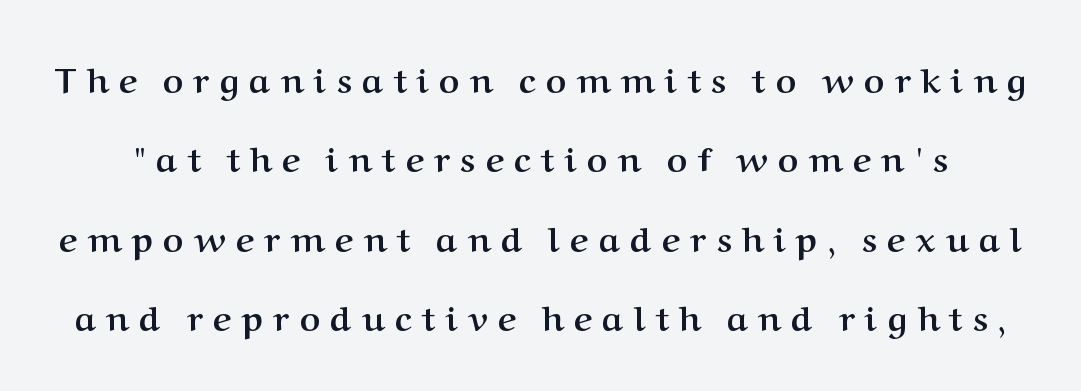
The image shows 35 px semibold serif type, upright; set loose line spacing (2.27x), unusually wide letter spacing (+0.3 em), not underlined; medium stroke contrast and a medium x-height.
